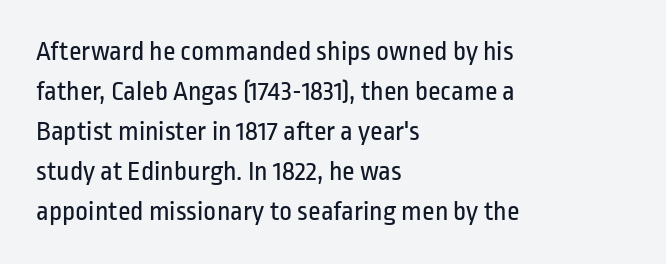
Q: Is the text bold? A: No.
Q: Is the text italic (slanted)? A: No, it is upright.
Q: Is the typeface a serif or a sans-serif typeface? A: Sans-serif.
Q: Is the text underlined? A: No.
Q: How is the paragraph aligned? A: Left-aligned.
Q: Is the spacing between letters normal or unusually wide? A: Normal.
Q: Is the spacing between lines tight, normal or loose? A: Normal.
Q: Width (condensed, normal, or wide)? A: Condensed.
Q: Stroke contrast? A: Low.
Q: x-height? A: Medium.
Q: Monospaced? A: No.
